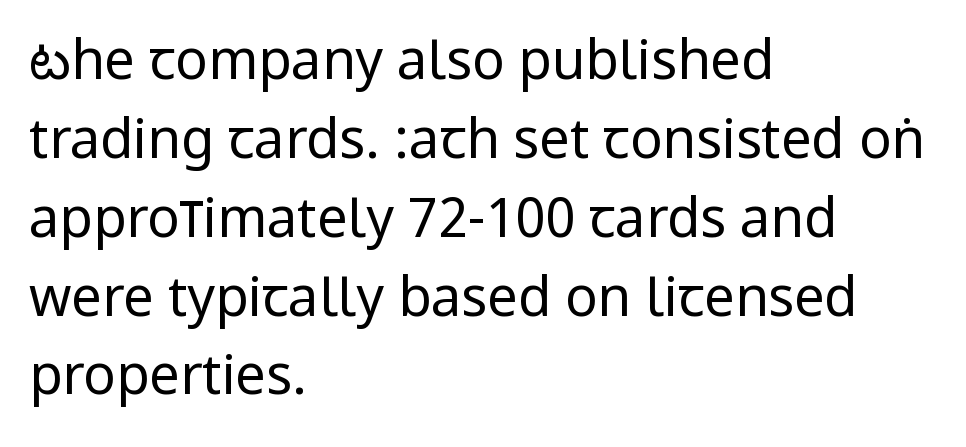
The image shows 54 px regular-weight, condensed sans-serif type, upright; set left-aligned, normal line spacing (1.46x), normal letter spacing, not underlined; low stroke contrast.
